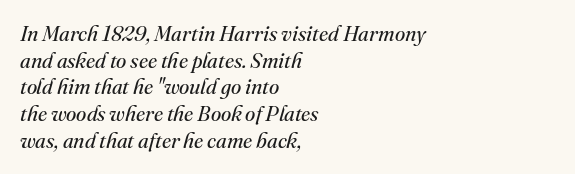
The image shows 21 px text type, italic (leaning right); set left-aligned, normal line spacing (1.27x), normal letter spacing, not underlined.
